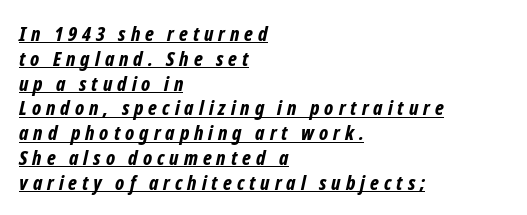
Q: Is the text bold? A: Yes.
Q: Is the text italic (slanted)? A: Yes, it leans right by about 12 degrees.
Q: Is the text underlined? A: Yes.
Q: How is the paragraph aligned? A: Left-aligned.
Q: Is the spacing between letters normal or unusually wide? A: Unusually wide.
